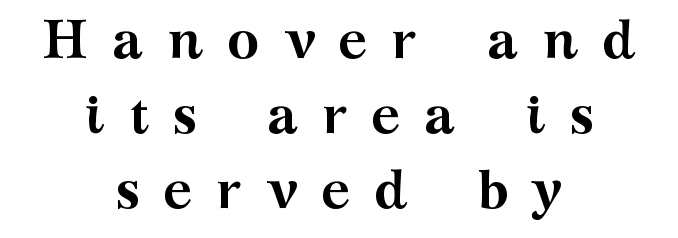
{"serif": "yes", "italic": "no", "bold": "yes", "weight": "semibold", "width": "wide", "stroke_contrast": "medium", "x_height": "medium", "monospaced": "no", "underline": "no", "align": "center", "line_spacing": "normal", "line_spacing_ratio": 1.36, "letter_spacing": "wide", "letter_spacing_em": 0.43, "glyph_px": 55}
